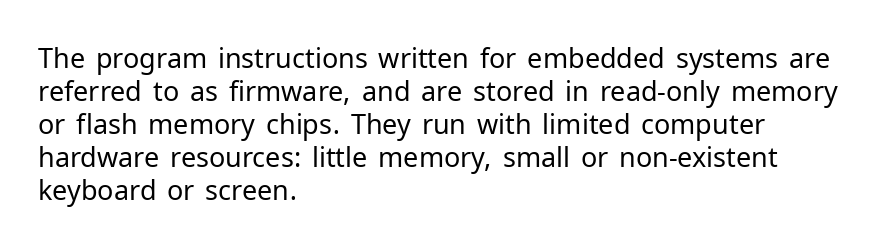
Q: Is the text bold? A: No.
Q: Is the text italic (slanted)? A: No, it is upright.
Q: Is the text underlined? A: No.
Q: How is the paragraph aligned? A: Left-aligned.
Q: Is the spacing between letters normal or unusually wide? A: Normal.
